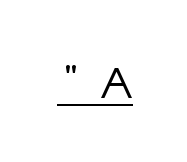
The image shows 43 px light sans-serif type, upright; set unusually wide letter spacing (+0.42 em), underlined; low stroke contrast and a small x-height.
